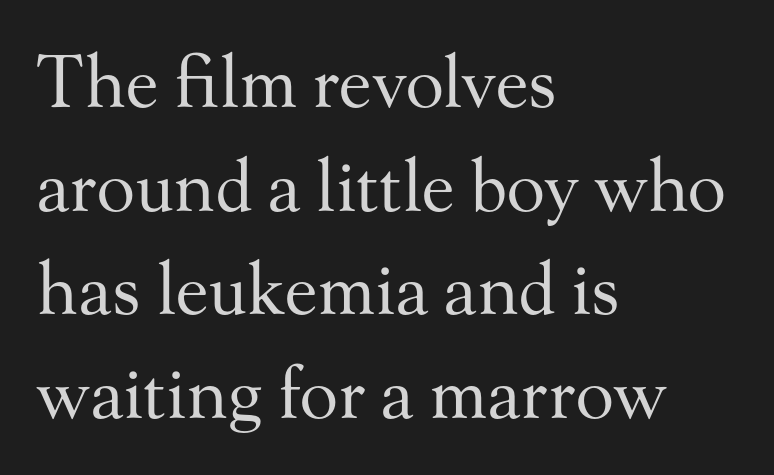
Ordinary non-slanted type is in use. This reads as an unemphasized weight, regular at the heaviest. Note the varied advance widths — an 'i' is clearly narrower than an 'm'. Does the copy run flush right? No — it runs flush left.
